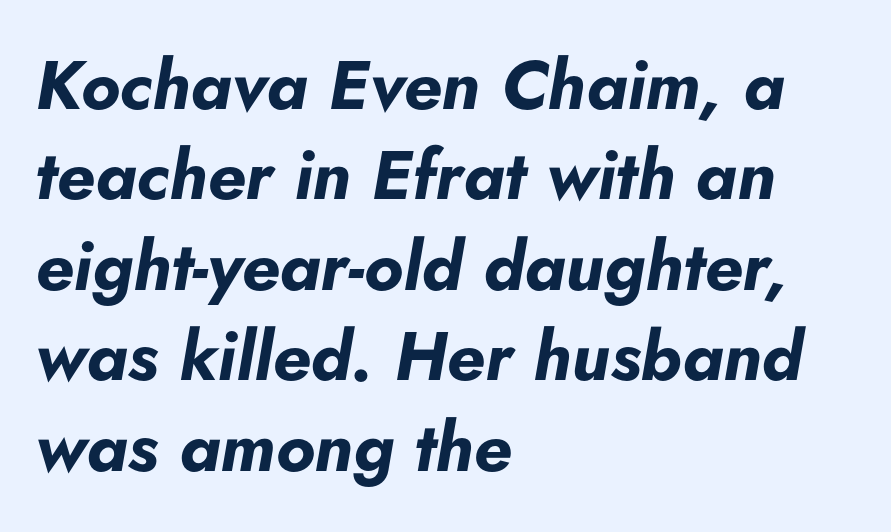
Q: Is the text bold? A: Yes.
Q: Is the text italic (slanted)? A: Yes, it leans right by about 5 degrees.
Q: Is the text underlined? A: No.
Q: How is the paragraph aligned? A: Left-aligned.
Q: Is the spacing between letters normal or unusually wide? A: Normal.
Q: Is the spacing between lines tight, normal or loose? A: Normal.
Q: Width (condensed, normal, or wide)? A: Normal.
Q: Stroke contrast? A: Low.
Q: x-height? A: Small.
Q: Monospaced? A: No.
